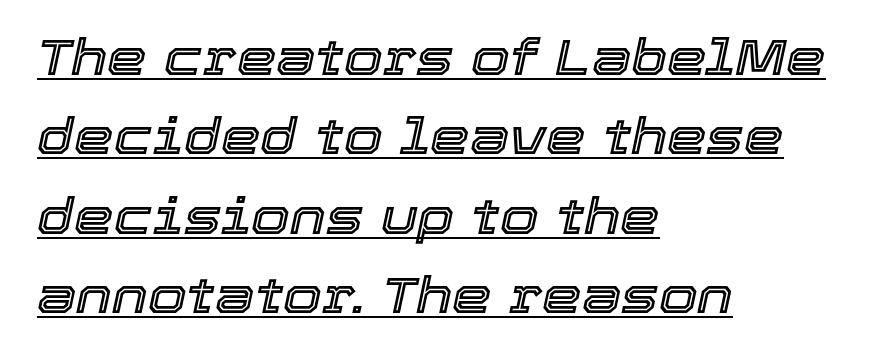
The image shows 50 px text type, italic (leaning right); set left-aligned, normal line spacing (1.59x), normal letter spacing, underlined; a medium x-height.
